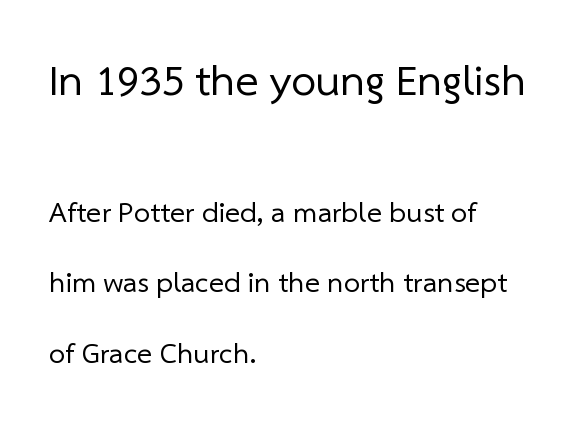
{"serif": "no", "bold": "no", "weight": "regular", "width": "normal", "stroke_contrast": "low", "x_height": "medium", "monospaced": "no", "underline": "no", "align": "left", "line_spacing": "loose", "line_spacing_ratio": 2.44, "letter_spacing": "normal", "letter_spacing_em": 0.0, "larger_block": "first", "size_ratio": 1.52, "glyph_px": 44}
